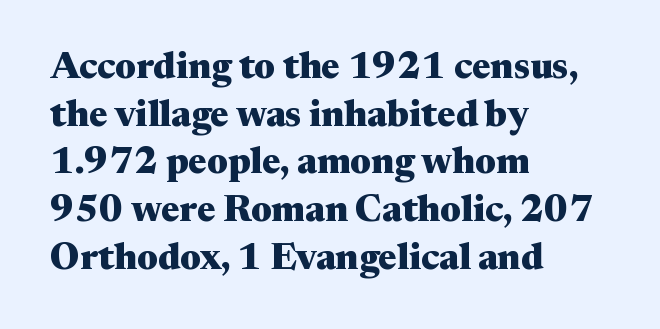
{"serif": "yes", "italic": "no", "bold": "yes", "weight": "heavy", "width": "wide", "stroke_contrast": "medium", "x_height": "medium", "monospaced": "no", "underline": "no", "align": "left", "line_spacing": "normal", "line_spacing_ratio": 1.29, "letter_spacing": "normal", "letter_spacing_em": 0.0, "glyph_px": 37}
